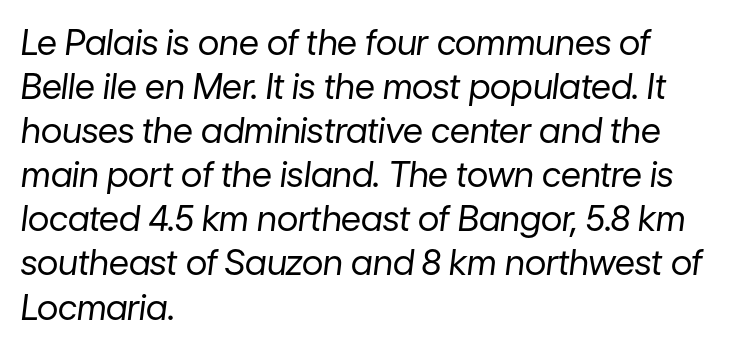
{"italic": "yes", "lean": "right", "slant_degrees": 7, "bold": "no", "weight": "regular", "width": "normal", "stroke_contrast": "low", "x_height": "medium", "monospaced": "no", "underline": "no", "align": "left", "line_spacing": "normal", "line_spacing_ratio": 1.26, "letter_spacing": "normal", "letter_spacing_em": 0.0, "glyph_px": 35}
